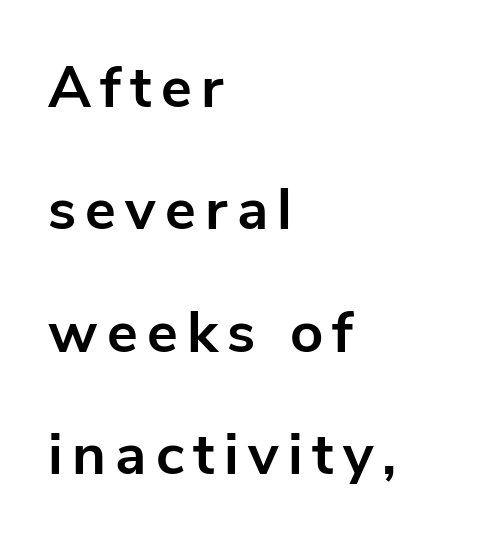
The image shows 58 px bold sans-serif type, upright; set left-aligned, loose line spacing (2.11x), not underlined; low stroke contrast and a medium x-height.
